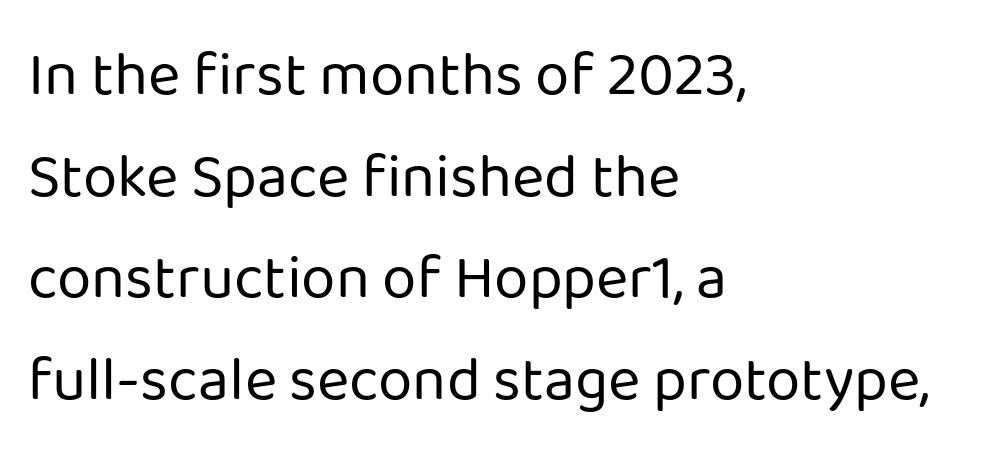
{"serif": "no", "italic": "no", "bold": "no", "weight": "regular", "width": "normal", "stroke_contrast": "low", "x_height": "medium", "monospaced": "no", "underline": "no", "align": "left", "line_spacing": "normal", "line_spacing_ratio": 1.64, "letter_spacing": "normal", "letter_spacing_em": 0.0, "glyph_px": 62}
